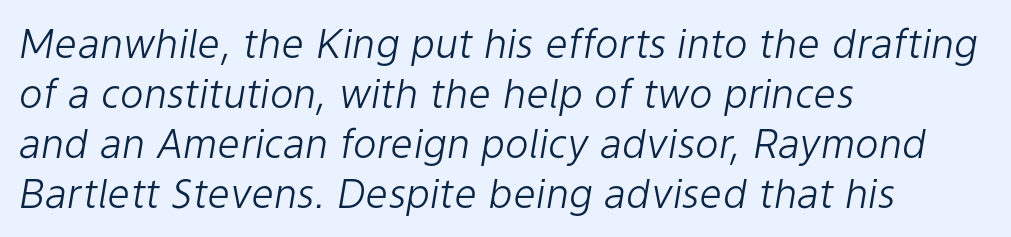
Q: Is the text bold? A: No.
Q: Is the text italic (slanted)? A: Yes, it leans right by about 9 degrees.
Q: Is the text underlined? A: No.
Q: How is the paragraph aligned? A: Left-aligned.
Q: Is the spacing between letters normal or unusually wide? A: Normal.
Q: Is the spacing between lines tight, normal or loose? A: Normal.
Q: Width (condensed, normal, or wide)? A: Normal.
Q: Stroke contrast? A: Low.
Q: x-height? A: Medium.
Q: Monospaced? A: No.
